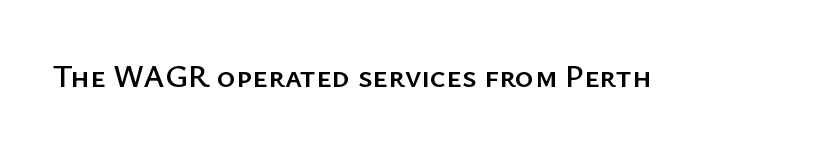
{"serif": "no", "italic": "no", "width": "normal", "stroke_contrast": "low", "x_height": "medium", "monospaced": "no", "underline": "no", "letter_spacing": "normal", "letter_spacing_em": 0.0, "glyph_px": 32}
